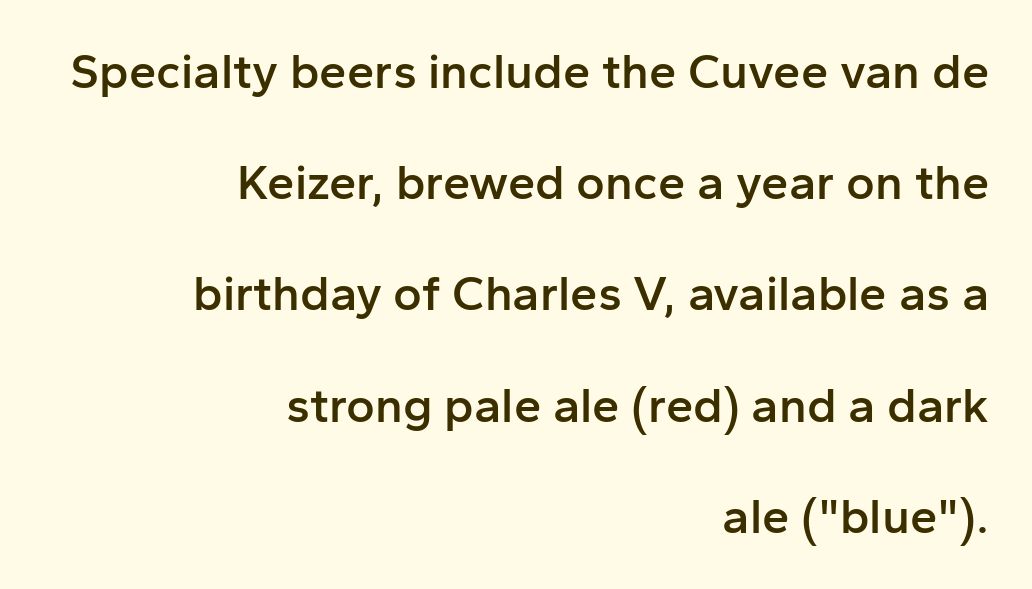
The image shows 49 px semibold sans-serif type, upright; set right-aligned, loose line spacing (2.27x), normal letter spacing, not underlined; low stroke contrast and a medium x-height.
